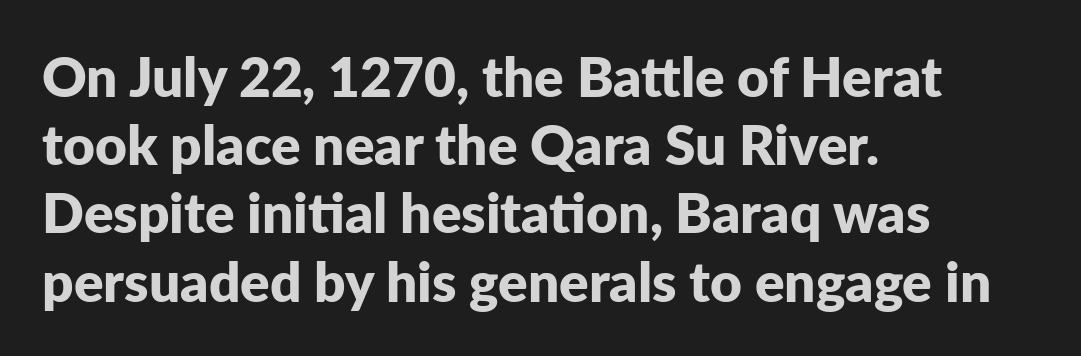
{"serif": "no", "italic": "no", "bold": "yes", "weight": "bold", "width": "normal", "stroke_contrast": "low", "x_height": "medium", "monospaced": "no", "underline": "no", "align": "left", "line_spacing_ratio": 1.24, "letter_spacing": "normal", "letter_spacing_em": 0.0, "glyph_px": 55}
